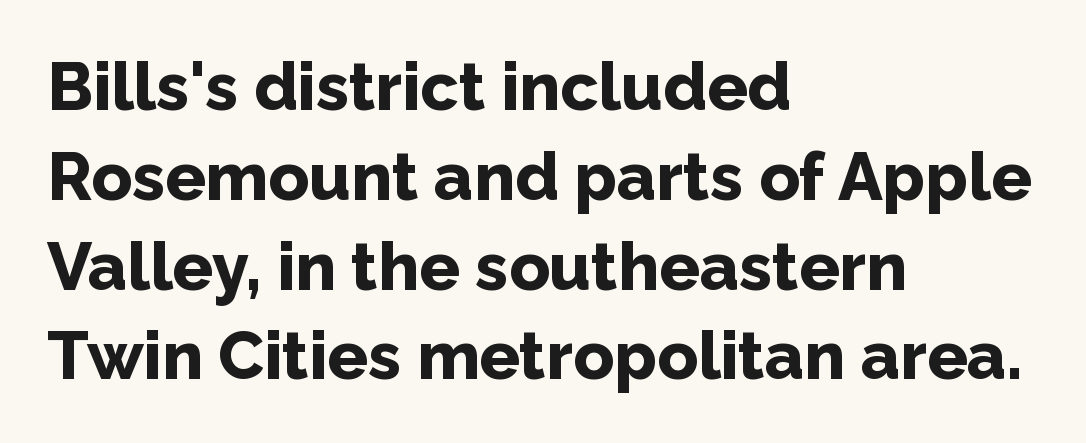
Grotesque or geometric, the face here clearly has no serifs. Nothing unusual about the tracking: characters are spaced as the font intends. A bare baseline throughout the passage. If you drew a ruler down the left edge, every line would touch it. When letters stand straight like this, we call the style roman or upright.
